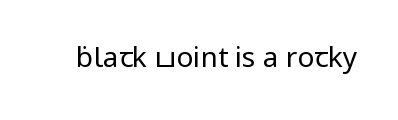
The specimen omits any rule beneath the text block's lines. Short note: letters normally spaced. Vertical strokes here are truly vertical. Note the varied advance widths — an 'i' is clearly narrower than an 'm'. The face used here is a sans, in the tradition of grotesques and geometrics.
